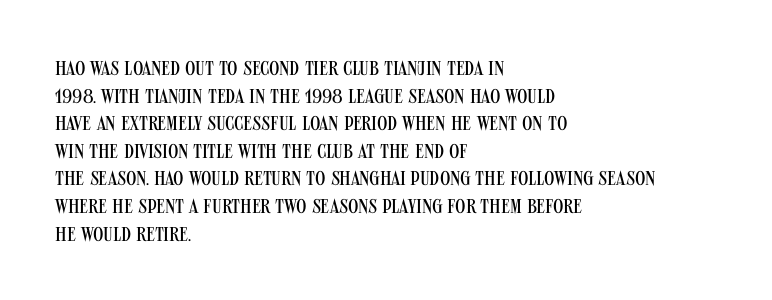
The image shows 20 px text type, upright; set left-aligned, normal line spacing (1.38x), normal letter spacing, not underlined.
